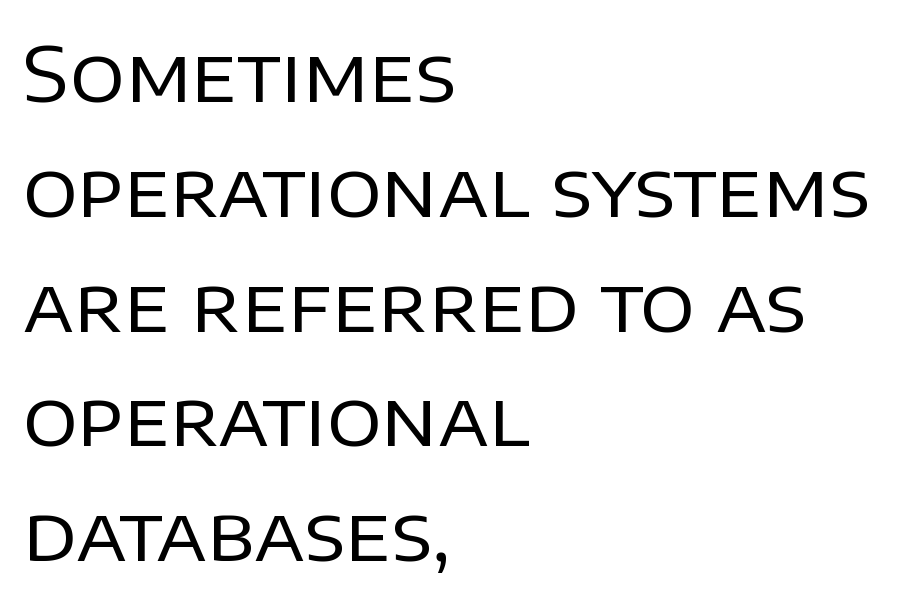
Quick note: interline space is typical. The letterforms sit at book weight or below. The lines in this sample share a left origin and differ only in where they stop. Between one letter and the next there's only the usual sliver of space. Nothing sits at the stroke ends, so this counts as sans-serif.
